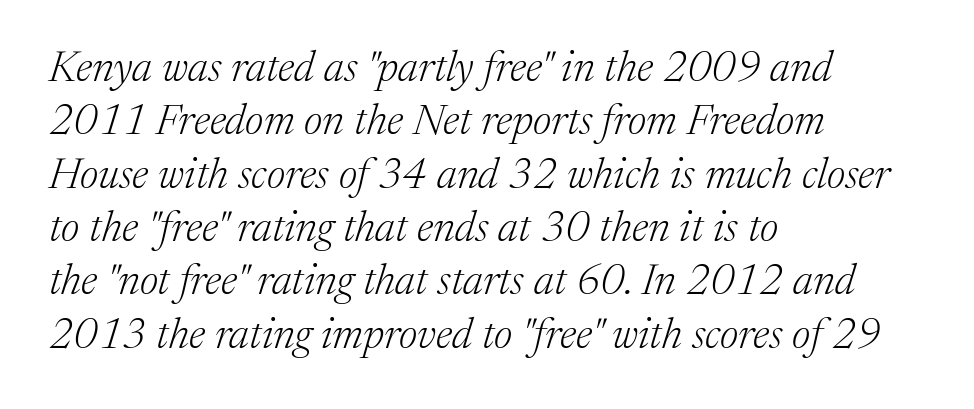
{"serif": "yes", "italic": "yes", "lean": "right", "slant_degrees": 17, "bold": "no", "weight": "light", "width": "normal", "stroke_contrast": "medium", "x_height": "medium", "monospaced": "no", "underline": "no", "align": "left", "line_spacing_ratio": 1.24, "letter_spacing": "normal", "letter_spacing_em": 0.0, "glyph_px": 43}
